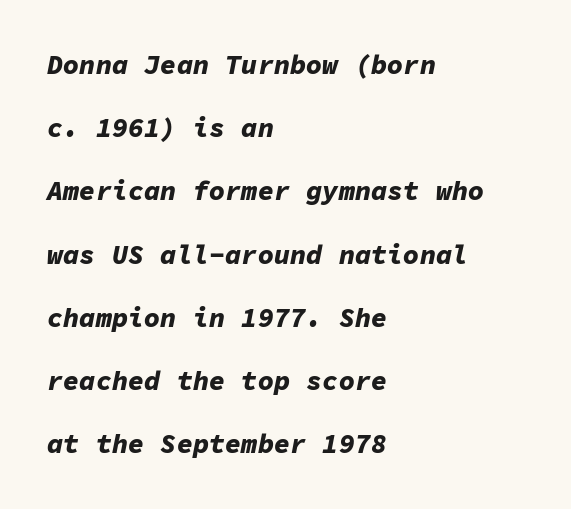
What's the leading like? Stretched, with rows far apart. On the weight axis this lands at bold, roughly 700. The specimen omits any rule beneath the text block's lines. These lines were composed using italics.
